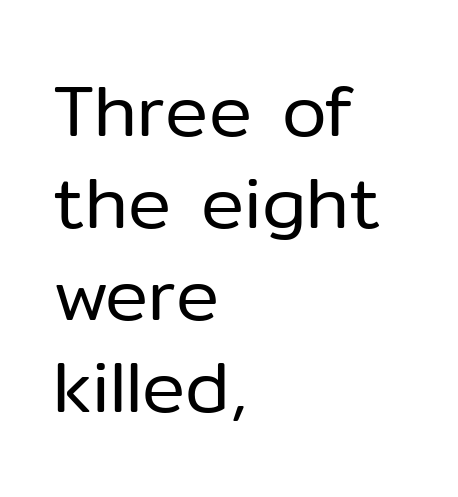
The typesetting does not lean heavy: it is not bold. Normally led — the rows are evenly, conventionally spaced. You could not count columns in this text — the font is proportionally spaced. Letter spacing: default. All the whitespace from short lines collects on the right. The face used here is a sans, in the tradition of grotesques and geometrics.
